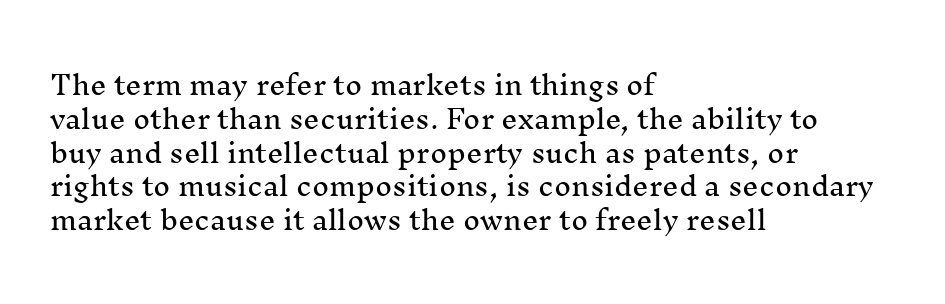
The ragged edge is on the right, which tells us the setting is flush left. How would I describe the line gaps? Plain and ordinary. This is the regular roman posture of the typeface. Only glyphs here, with clear space below each row.
